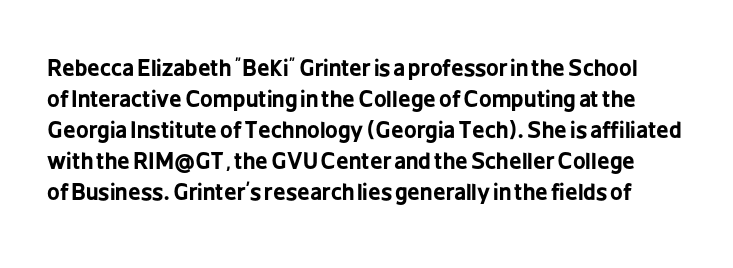
The image shows 22 px bold type, upright; set normal line spacing (1.41x), normal letter spacing, not underlined.
